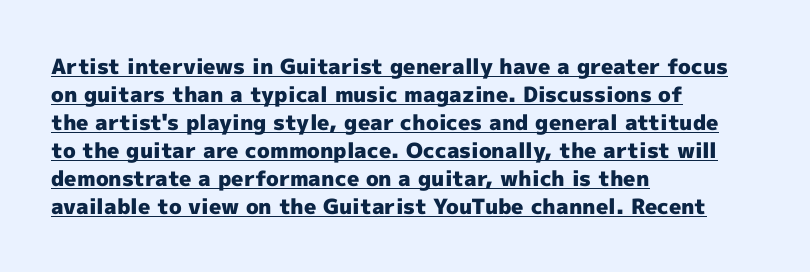
{"italic": "no", "bold": "yes", "underline": "yes", "align": "left", "line_spacing": "normal", "line_spacing_ratio": 1.33, "letter_spacing": "normal", "letter_spacing_em": 0.0, "glyph_px": 21}
